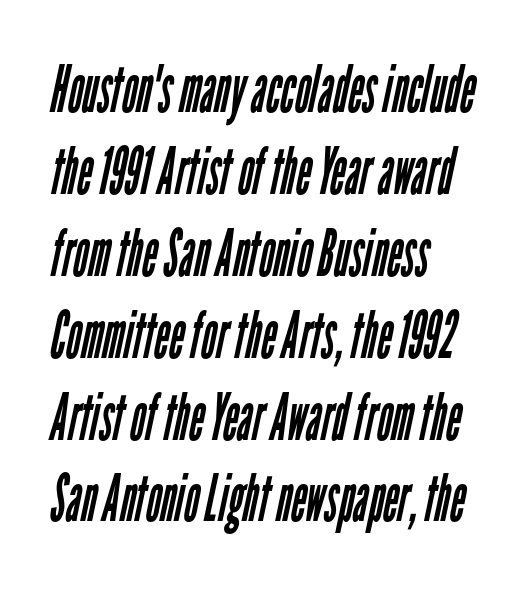
The image shows 65 px regular-weight, condensed sans-serif type; set left-aligned, normal line spacing (1.26x), normal letter spacing, not underlined; low stroke contrast and a medium x-height.
